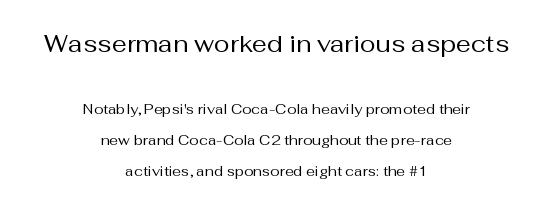
These lines keep a tight, regular rhythm from letter to letter. Two sizes are in play, and the larger belongs to the first block. Layout note: lines centered. The typesetting does not lean heavy: it is not bold.
